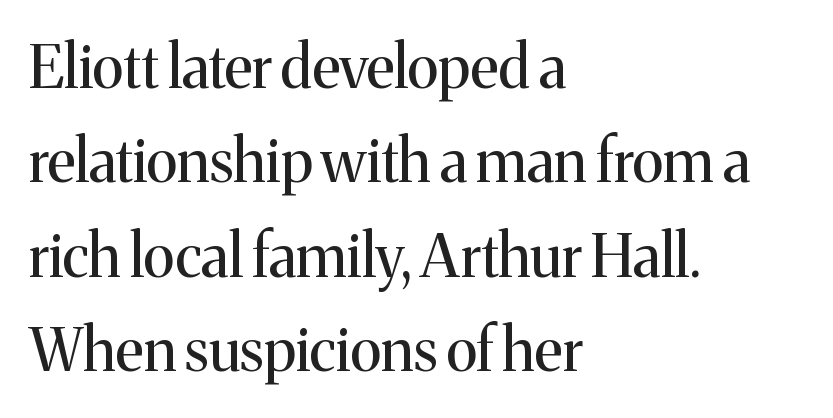
{"serif": "yes", "italic": "no", "bold": "no", "weight": "regular", "width": "normal", "stroke_contrast": "medium", "x_height": "medium", "monospaced": "no", "underline": "no", "align": "left", "line_spacing": "normal", "line_spacing_ratio": 1.6, "letter_spacing": "normal", "letter_spacing_em": 0.0, "glyph_px": 59}
